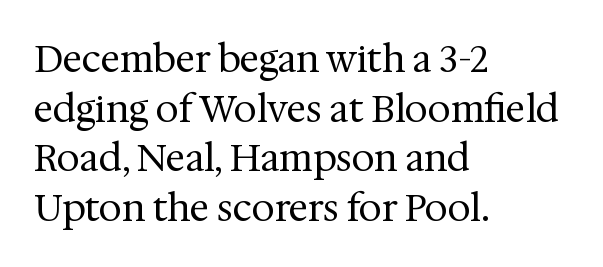
Q: Is the text bold? A: No.
Q: Is the text italic (slanted)? A: No, it is upright.
Q: Is the typeface a serif or a sans-serif typeface? A: Serif.
Q: Is the text underlined? A: No.
Q: How is the paragraph aligned? A: Left-aligned.
Q: Is the spacing between letters normal or unusually wide? A: Normal.
Q: Is the spacing between lines tight, normal or loose? A: Normal.
Q: Width (condensed, normal, or wide)? A: Normal.
Q: Stroke contrast? A: Medium.
Q: x-height? A: Medium.
Q: Monospaced? A: No.
